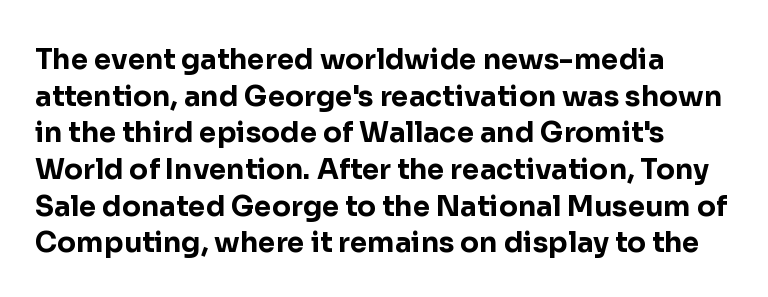
Q: Is the text bold? A: Yes.
Q: Is the text italic (slanted)? A: No, it is upright.
Q: Is the typeface a serif or a sans-serif typeface? A: Sans-serif.
Q: Is the text underlined? A: No.
Q: Is the spacing between letters normal or unusually wide? A: Normal.
Q: Is the spacing between lines tight, normal or loose? A: Normal.
Q: Width (condensed, normal, or wide)? A: Normal.
Q: Stroke contrast? A: Low.
Q: x-height? A: Medium.
Q: Monospaced? A: No.
